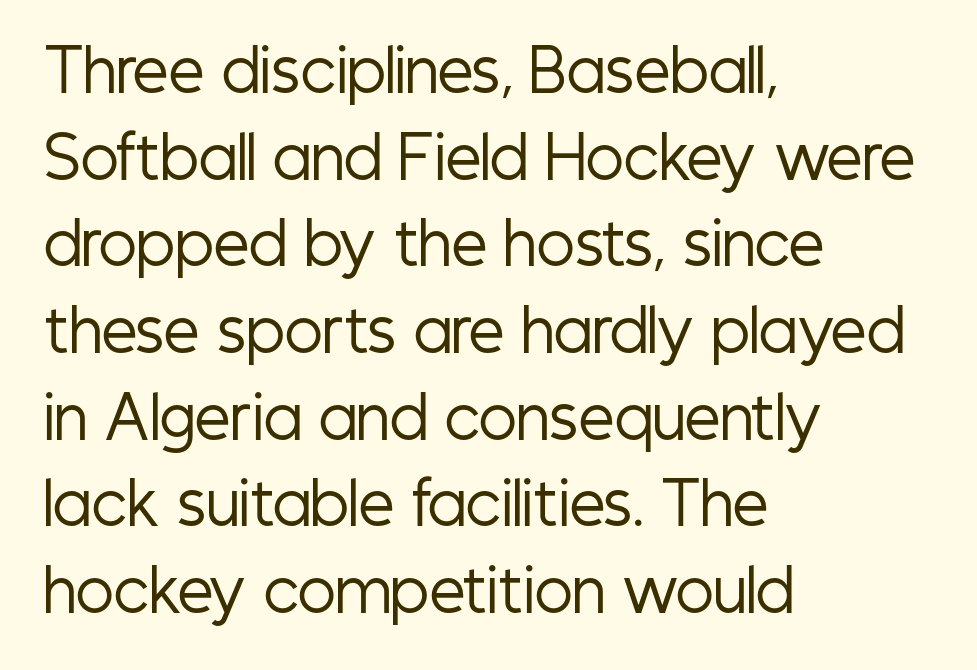
{"serif": "no", "italic": "no", "bold": "no", "weight": "regular", "width": "condensed", "stroke_contrast": "low", "x_height": "medium", "monospaced": "no", "underline": "no", "align": "left", "line_spacing": "normal", "line_spacing_ratio": 1.52, "letter_spacing": "normal", "letter_spacing_em": 0.0, "glyph_px": 57}
